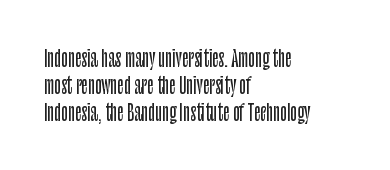
The horizontal fit of the characters is conventional and even. The typesetter chose a ragged-right arrangement here. Upright lettering throughout. The specimen omits any rule beneath the text block's lines.
